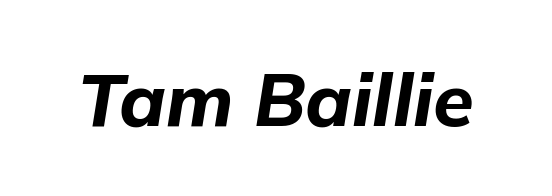
Looks like regular typesetting: each glyph gets only the width it needs. Letter spacing: default. Descenders are the only things crossing below the line. These lines carry a lot of weight — the face is fully bold. These lines were composed using italics.
